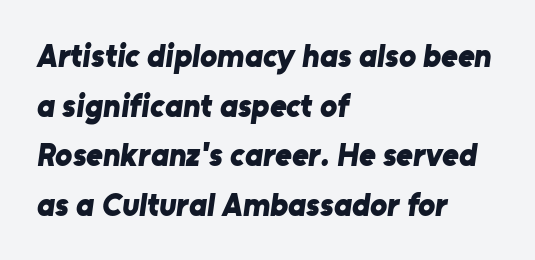
The image shows 32 px bold sans-serif type; set left-aligned, normal line spacing (1.55x), normal letter spacing, not underlined; low stroke contrast and a medium x-height.
